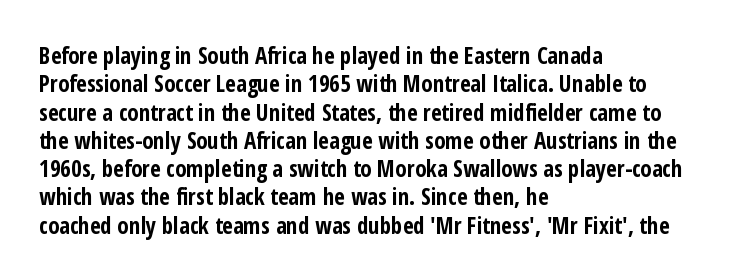
The image shows 23 px bold type, upright; set left-aligned, line spacing 1.23x, normal letter spacing, not underlined.
